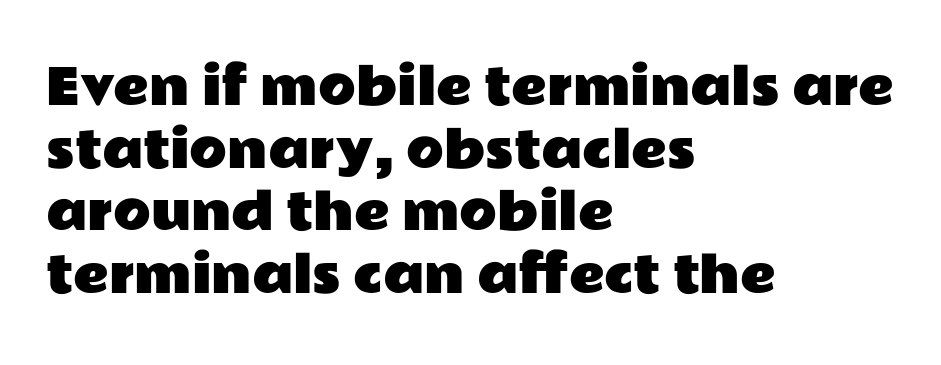
The passage shown stacks its lines at a standard gap. In terms of letterform style, serifs are entirely absent. Reading down the block, your eye returns to a fixed left position each line. The area under the type is left untouched. Posture: upright roman. Letter spacing: default.
